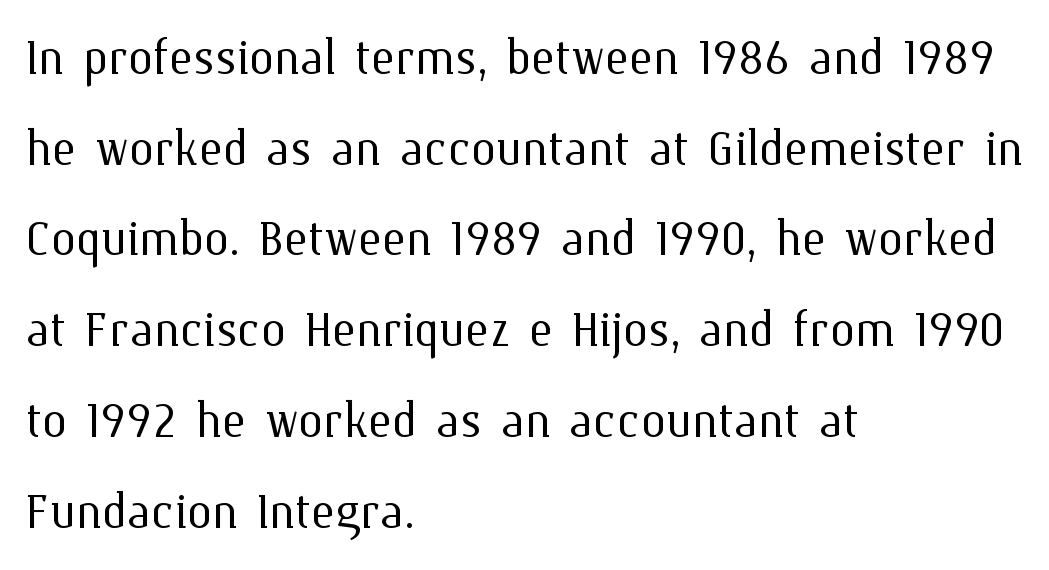
{"italic": "no", "bold": "no", "weight": "light", "width": "normal", "stroke_contrast": "medium", "x_height": "medium", "monospaced": "no", "underline": "no", "align": "left", "line_spacing": "normal", "line_spacing_ratio": 1.44, "letter_spacing": "normal", "letter_spacing_em": 0.0, "glyph_px": 63}
